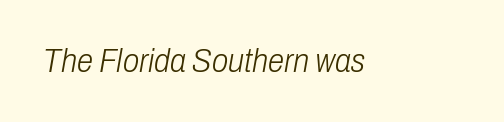
The image shows 33 px light, condensed type, italic (leaning right); set normal letter spacing, not underlined; low stroke contrast and a medium x-height.
